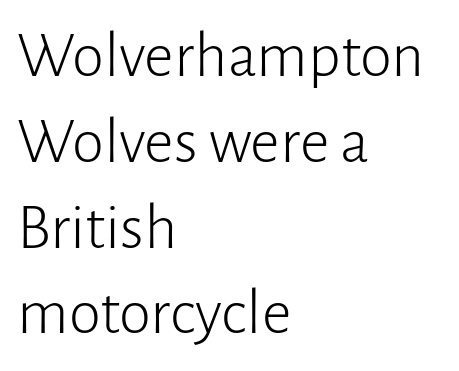
The image shows 65 px light sans-serif type, upright; set left-aligned, normal line spacing (1.32x), normal letter spacing, not underlined; low stroke contrast and a medium x-height.
